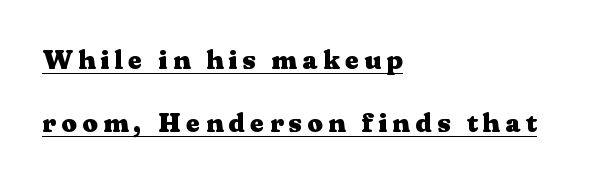
{"italic": "no", "bold": "yes", "underline": "yes", "align": "left", "line_spacing": "loose", "line_spacing_ratio": 2.35, "letter_spacing": "wide", "letter_spacing_em": 0.2, "glyph_px": 27}
